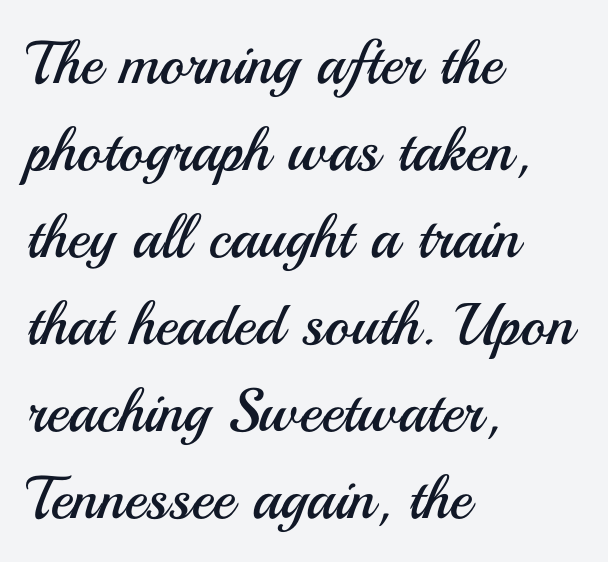
The image shows 60 px regular-weight sans-serif type; set left-aligned, normal line spacing (1.45x), normal letter spacing, not underlined; medium stroke contrast and a small x-height.
